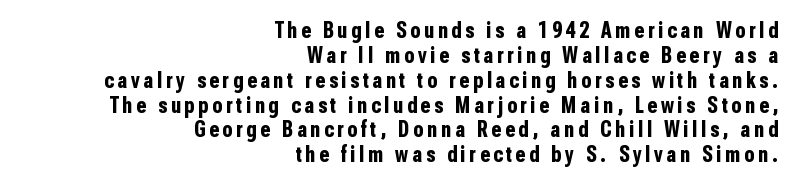
{"italic": "no", "bold": "yes", "underline": "no", "align": "right", "line_spacing": "tight", "line_spacing_ratio": 1.08, "glyph_px": 23}
